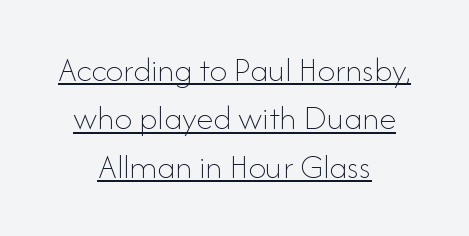
The image shows 35 px thin type, upright; set centered, normal line spacing (1.38x), normal letter spacing, underlined; low stroke contrast and a small x-height.
